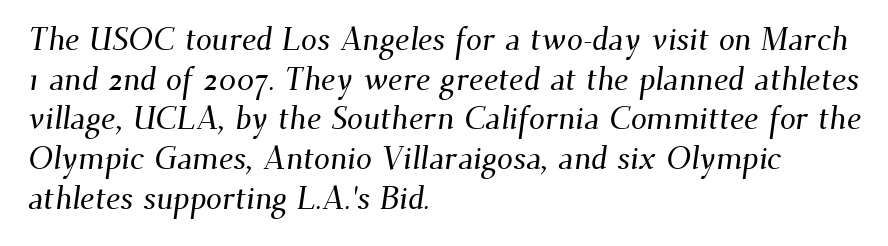
Q: Is the typeface a serif or a sans-serif typeface? A: Serif.
Q: Is the text underlined? A: No.
Q: How is the paragraph aligned? A: Left-aligned.
Q: Is the spacing between letters normal or unusually wide? A: Normal.
Q: Width (condensed, normal, or wide)? A: Normal.
Q: Stroke contrast? A: Medium.
Q: x-height? A: Small.
Q: Monospaced? A: No.
